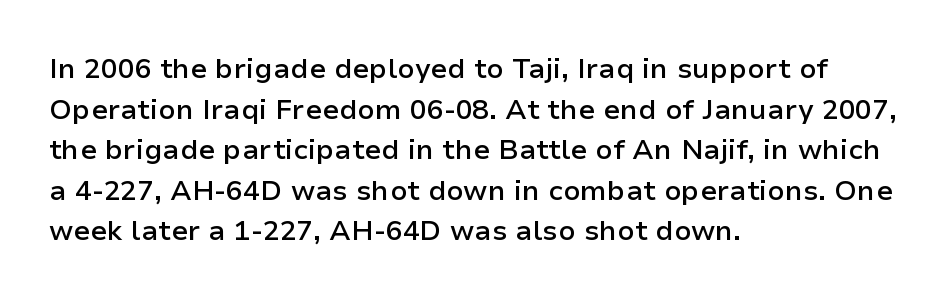
Q: Is the text bold? A: Semi-bold.
Q: Is the text italic (slanted)? A: No, it is upright.
Q: Is the typeface a serif or a sans-serif typeface? A: Sans-serif.
Q: Is the text underlined? A: No.
Q: How is the paragraph aligned? A: Left-aligned.
Q: Is the spacing between letters normal or unusually wide? A: Normal.
Q: Is the spacing between lines tight, normal or loose? A: Normal.
Q: Width (condensed, normal, or wide)? A: Normal.
Q: Stroke contrast? A: Low.
Q: x-height? A: Medium.
Q: Monospaced? A: No.
